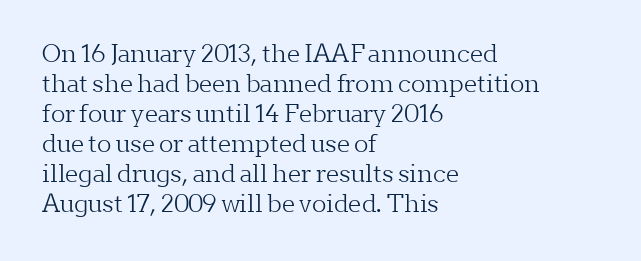
Honestly, there is no underline to notice here at all. The font's upright variant was chosen for this text. Horizontally, the lines are justified to the leading edge only. Bold? No — there's no thickening of the strokes.
